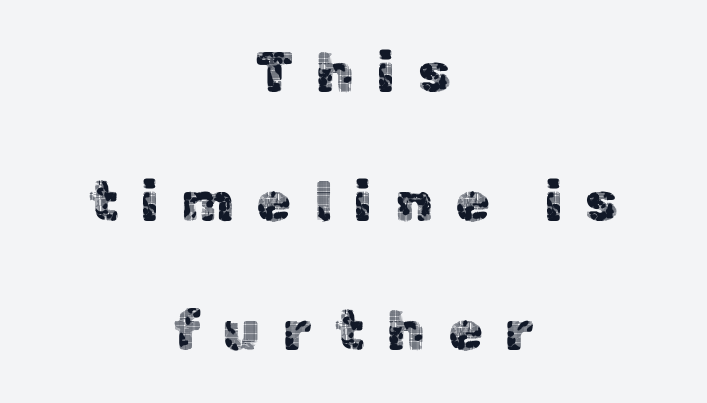
Typeset on center — no edge is straight. The letters advance in unequal steps, a hallmark of proportional type. When letters stand straight like this, we call the style roman or upright. In terms of leading, this rendering errs on the spacious side. The letterforms stand isolated, each surrounded by extra space.
